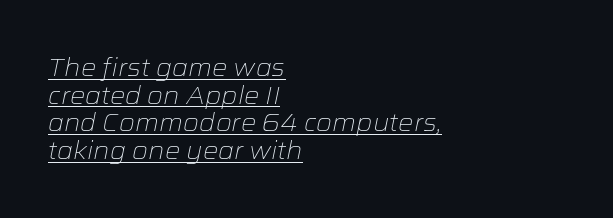
Q: Is the text bold? A: No.
Q: Is the text italic (slanted)? A: Yes, it leans right by about 12 degrees.
Q: Is the text underlined? A: Yes.
Q: How is the paragraph aligned? A: Left-aligned.
Q: Is the spacing between letters normal or unusually wide? A: Normal.
Q: Is the spacing between lines tight, normal or loose? A: Tight.
